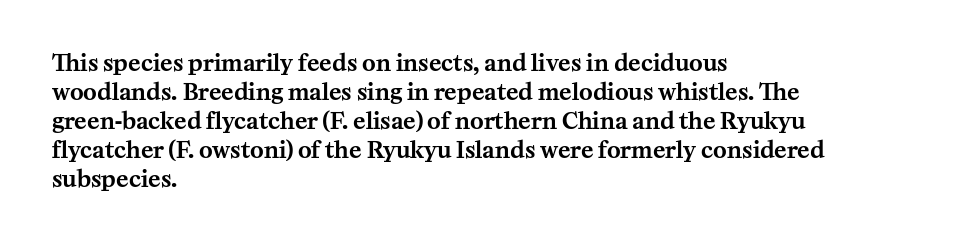
{"italic": "no", "underline": "no", "align": "left", "line_spacing": "normal", "line_spacing_ratio": 1.26, "letter_spacing": "normal", "letter_spacing_em": 0.0, "glyph_px": 23}
